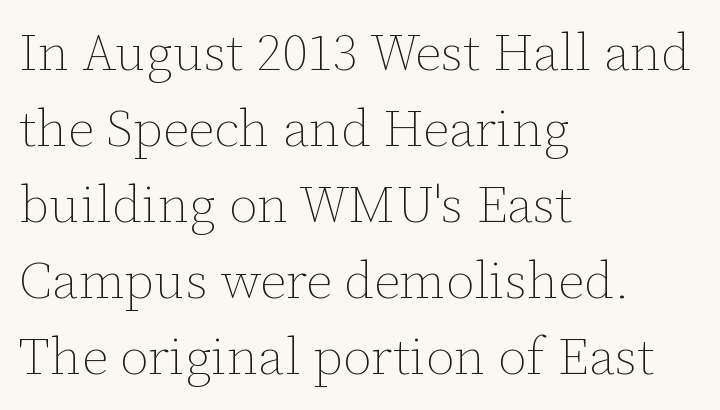
{"italic": "no", "bold": "no", "weight": "thin", "width": "normal", "stroke_contrast": "low", "x_height": "medium", "monospaced": "no", "underline": "no", "align": "left", "line_spacing": "normal", "line_spacing_ratio": 1.46, "letter_spacing": "normal", "letter_spacing_em": 0.0, "glyph_px": 52}
